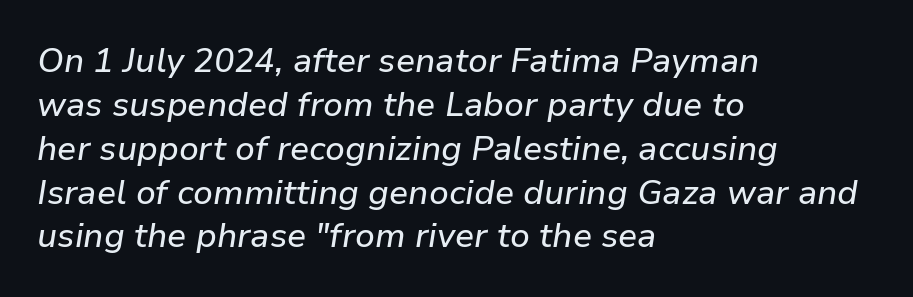
The passage shown is typed in a proportional face where columns would drift. Does the leading feel generous? No, just average. The passage shown leans; its letterforms are oblique. One-word summary of the alignment: left. Descenders hang freely into open space. Each word holds together tightly as a unit, with standard inter-letter gaps.
